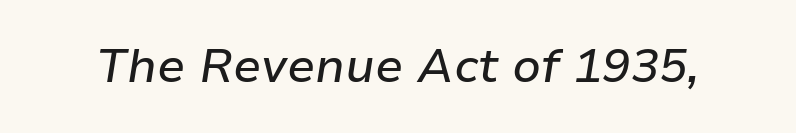
Q: Is the text italic (slanted)? A: Yes, it leans right by about 9 degrees.
Q: Is the text underlined? A: No.
Q: Is the spacing between letters normal or unusually wide? A: Normal.
Q: Width (condensed, normal, or wide)? A: Normal.
Q: Stroke contrast? A: Low.
Q: x-height? A: Medium.
Q: Monospaced? A: No.
